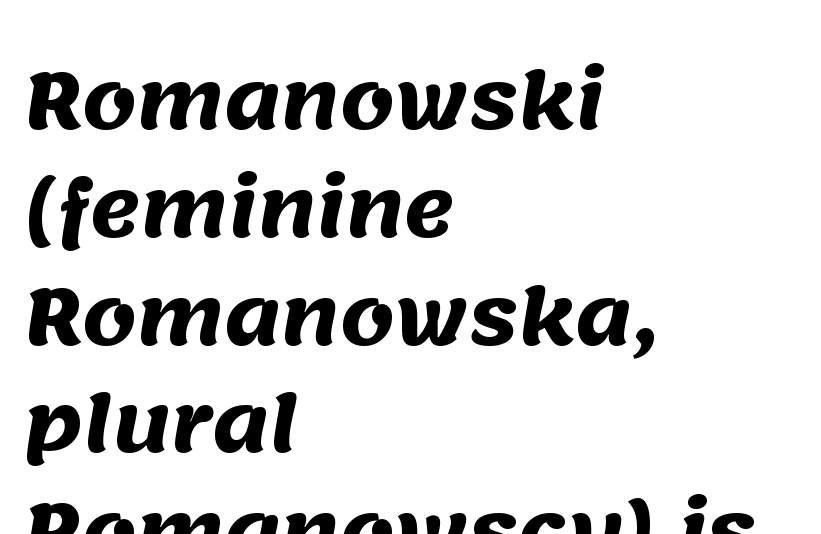
{"serif": "no", "bold": "yes", "weight": "heavy", "width": "normal", "stroke_contrast": "medium", "x_height": "large", "monospaced": "no", "underline": "no", "align": "left", "line_spacing": "normal", "line_spacing_ratio": 1.4, "letter_spacing": "normal", "letter_spacing_em": 0.0, "glyph_px": 77}
